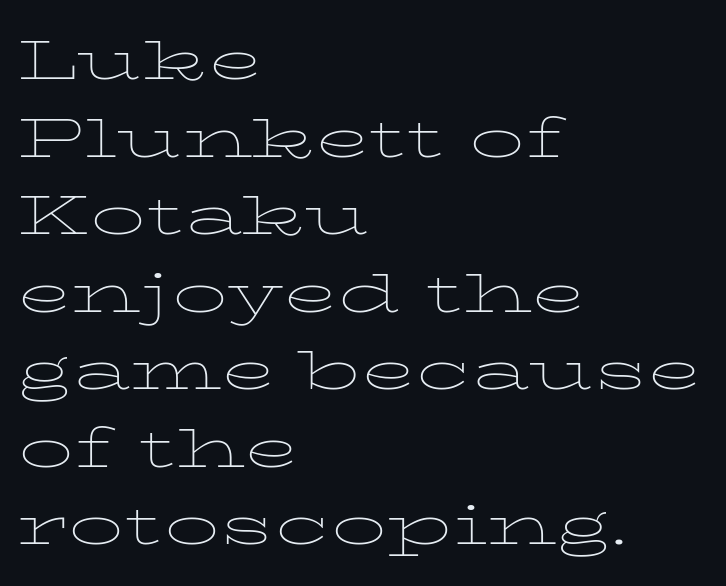
The image shows 55 px thin, wide serif type, upright; set left-aligned, normal line spacing (1.41x), normal letter spacing, not underlined; low stroke contrast and a medium x-height.
